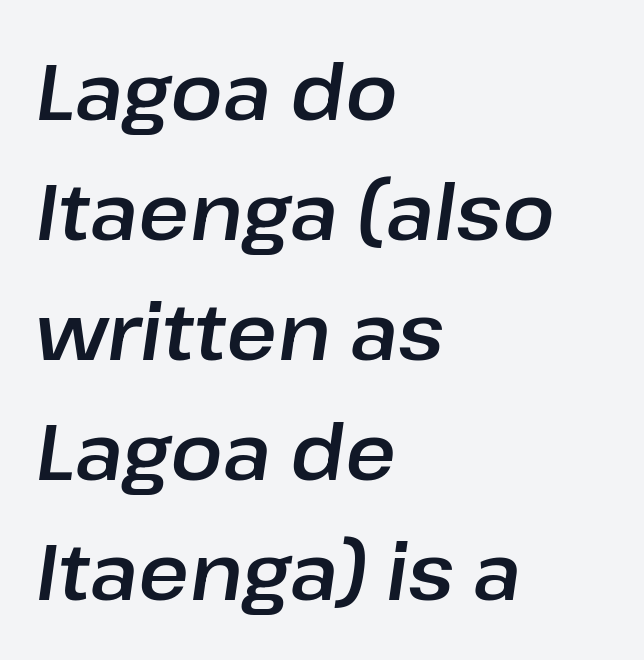
{"italic": "yes", "lean": "right", "slant_degrees": 8, "width": "normal", "stroke_contrast": "low", "x_height": "medium", "monospaced": "no", "underline": "no", "align": "left", "line_spacing": "normal", "line_spacing_ratio": 1.54, "letter_spacing": "normal", "letter_spacing_em": 0.0, "glyph_px": 78}
